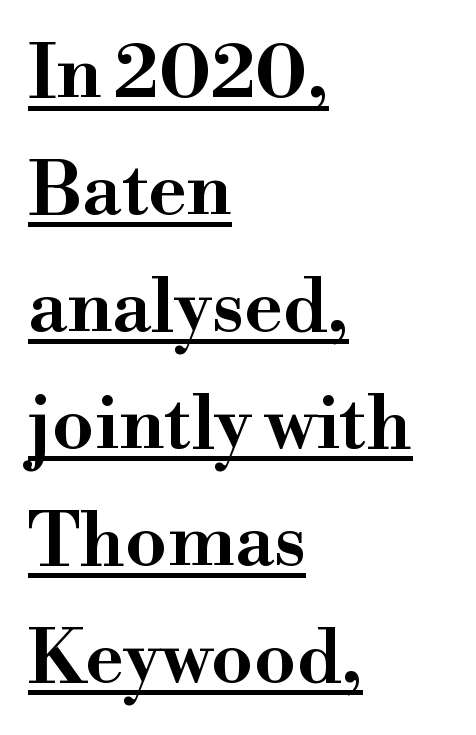
{"serif": "yes", "italic": "no", "width": "wide", "stroke_contrast": "high", "x_height": "small", "monospaced": "no", "underline": "yes", "align": "left", "line_spacing": "normal", "line_spacing_ratio": 1.58, "letter_spacing": "normal", "letter_spacing_em": 0.0, "glyph_px": 74}
